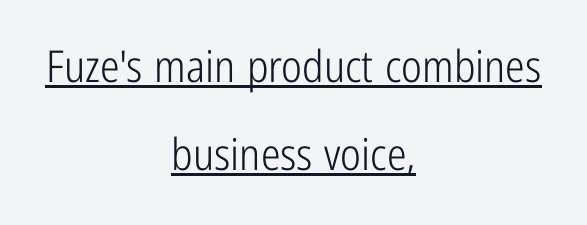
This sample uses plain, unmodified letter spacing. Unlike a traditional serif, this face leaves its strokes unadorned. The leading is generous, giving the passage an open texture. Notice how the passage keeps no hard edge, just a central spine. Characters remain perfectly vertical along every line. Here the designer chose a conventional face with non-uniform glyph widths.
